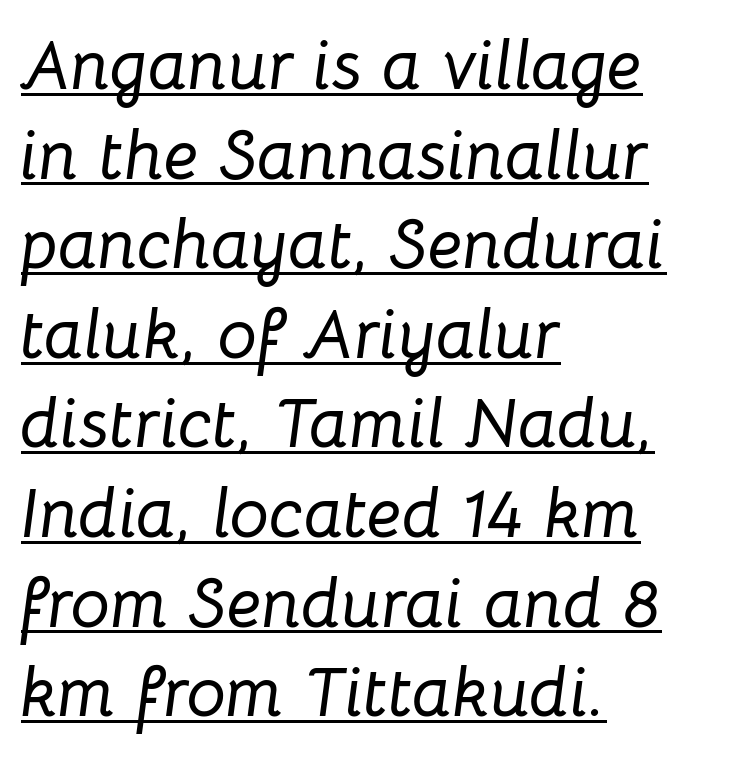
{"italic": "yes", "lean": "right", "slant_degrees": 8, "width": "normal", "stroke_contrast": "low", "x_height": "medium", "monospaced": "no", "underline": "yes", "align": "left", "line_spacing": "normal", "line_spacing_ratio": 1.28, "letter_spacing": "normal", "letter_spacing_em": 0.0, "glyph_px": 70}
